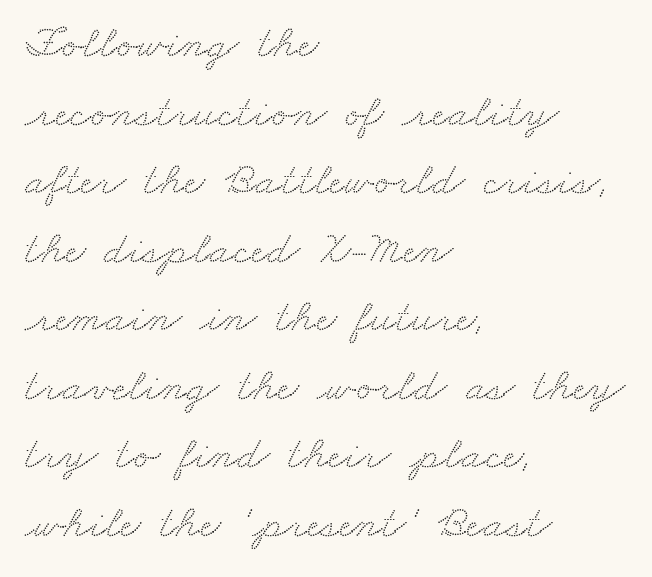
{"serif": "yes", "width": "wide", "stroke_contrast": "medium", "x_height": "small", "monospaced": "no", "underline": "no", "align": "left", "line_spacing": "normal", "line_spacing_ratio": 1.49, "letter_spacing": "normal", "letter_spacing_em": 0.0, "glyph_px": 46}
